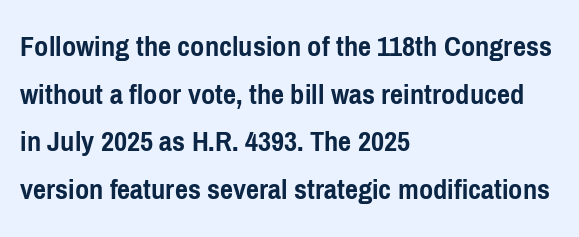
The image shows 31 px semibold, condensed sans-serif type, upright; set left-aligned, normal line spacing (1.54x), normal letter spacing, not underlined; low stroke contrast and a medium x-height.
